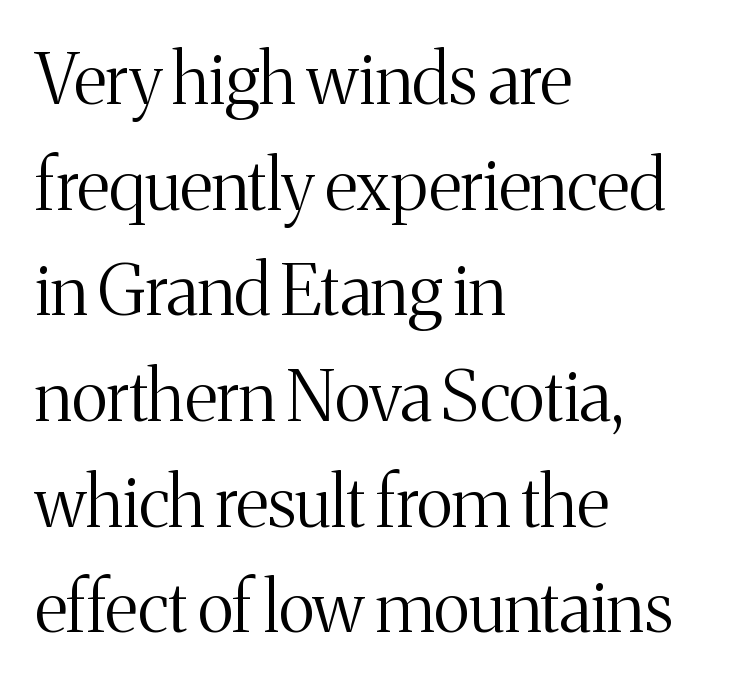
The image shows 70 px light serif type, upright; set left-aligned, normal line spacing (1.51x), normal letter spacing, not underlined; medium stroke contrast and a medium x-height.
